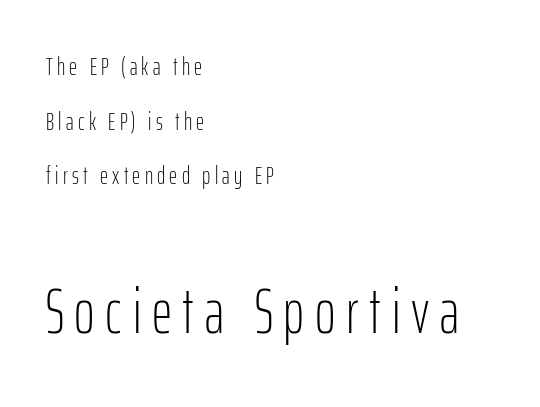
Reading down the block, your eye returns to a fixed left position each line. In this sample the second text group is rendered at the bigger scale. Character widths vary here, with narrow letters taking less room than wide ones. The rendering shows plain stroke endings on the letterforms — a sans-serif design. Glance below the letters and you will spot only blank space. Reading down the column, the eye jumps a long way to each next line.
